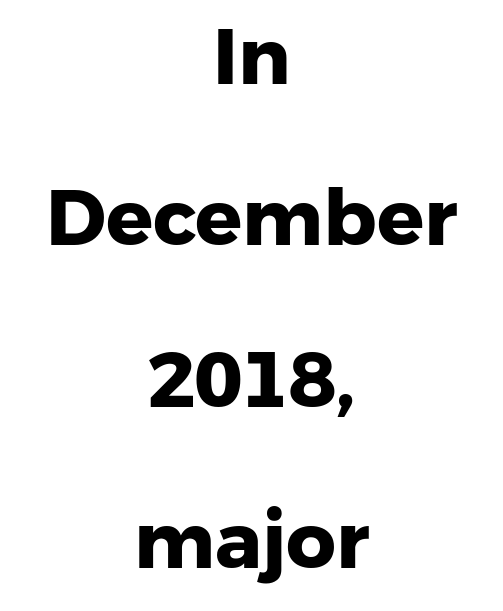
Compared with typical paragraphs, the rows here are farther apart. Rule under the text: the space is simply empty. The designer went with a sans here, leaving each stem footless. Weight check: bold — yes, fully.
